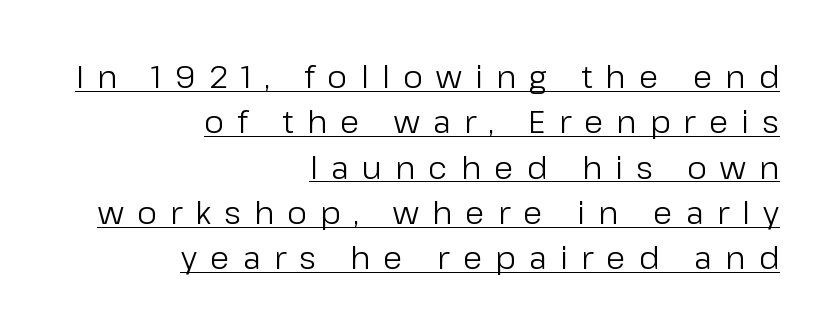
{"serif": "no", "italic": "no", "bold": "no", "weight": "regular", "width": "normal", "stroke_contrast": "low", "x_height": "medium", "monospaced": "no", "underline": "yes", "align": "right", "line_spacing": "normal", "line_spacing_ratio": 1.46, "letter_spacing": "wide", "letter_spacing_em": 0.43, "glyph_px": 31}
